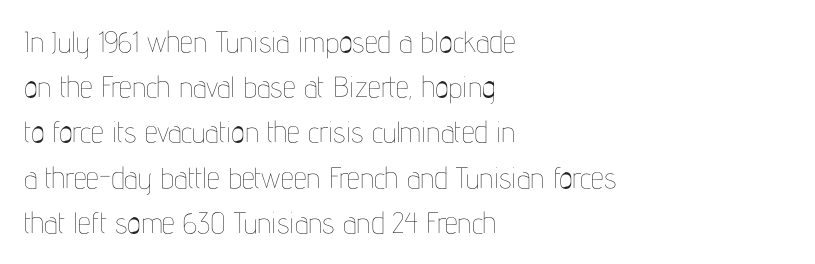
The image shows 29 px thin, condensed type, upright; set left-aligned, normal line spacing (1.56x), normal letter spacing, not underlined; low stroke contrast and a medium x-height.
